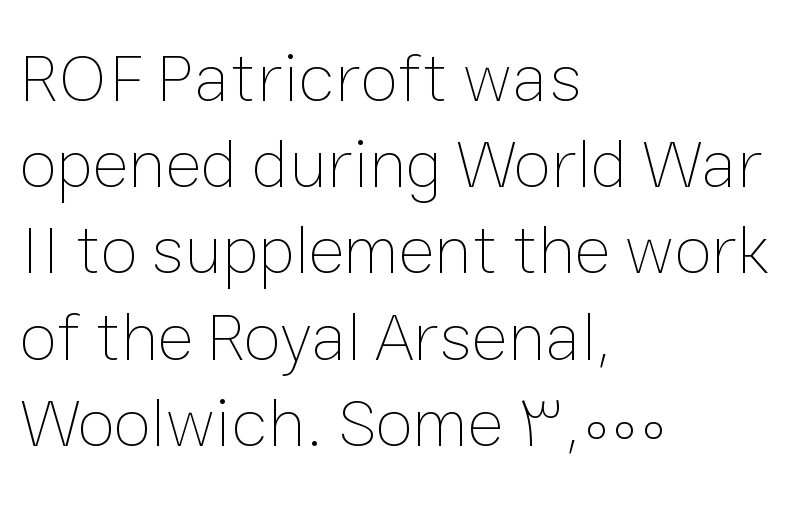
{"italic": "no", "bold": "no", "weight": "thin", "width": "normal", "stroke_contrast": "low", "x_height": "medium", "monospaced": "no", "underline": "no", "align": "left", "line_spacing": "normal", "line_spacing_ratio": 1.25, "letter_spacing": "normal", "letter_spacing_em": 0.0, "glyph_px": 69}
